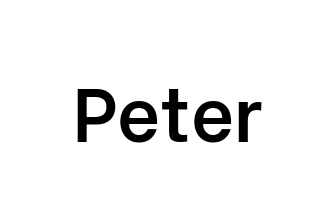
{"serif": "no", "italic": "no", "bold": "semi", "weight": "semibold", "width": "normal", "stroke_contrast": "low", "x_height": "medium", "monospaced": "no", "underline": "no", "letter_spacing": "normal", "letter_spacing_em": 0.0, "glyph_px": 75}
